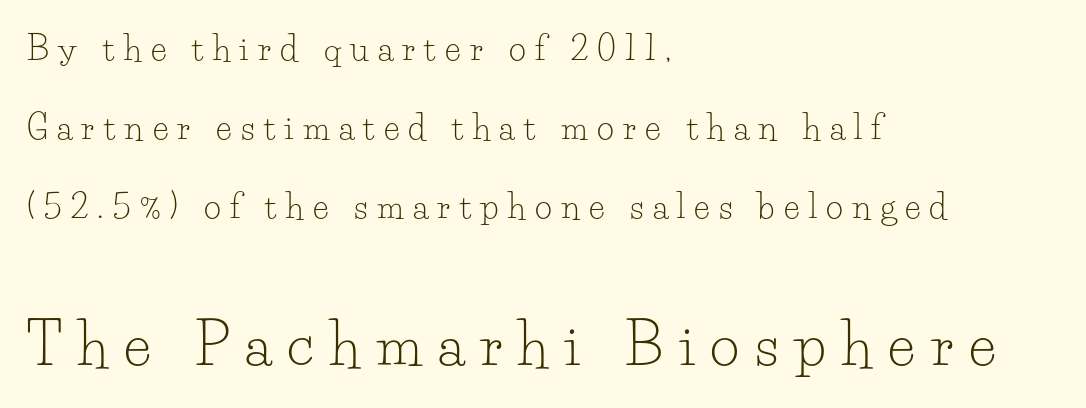
No letter is thick-stroked: the sample isn't bold. Unlike italic type, these characters show no tilt at all. This sample has the flowing, uneven cadence of proportional lettering. The tracking reads as deliberately expanded to a designer's eye. In this sample the second text group is rendered at the bigger scale. Check the space under the baseline: it is left empty.
